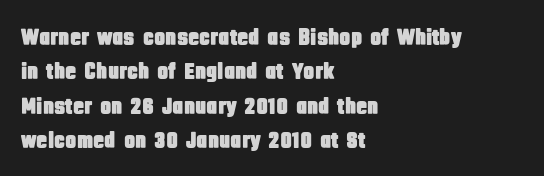
{"italic": "no", "underline": "no", "align": "left", "line_spacing": "normal", "line_spacing_ratio": 1.49, "letter_spacing": "normal", "letter_spacing_em": 0.0, "glyph_px": 23}
